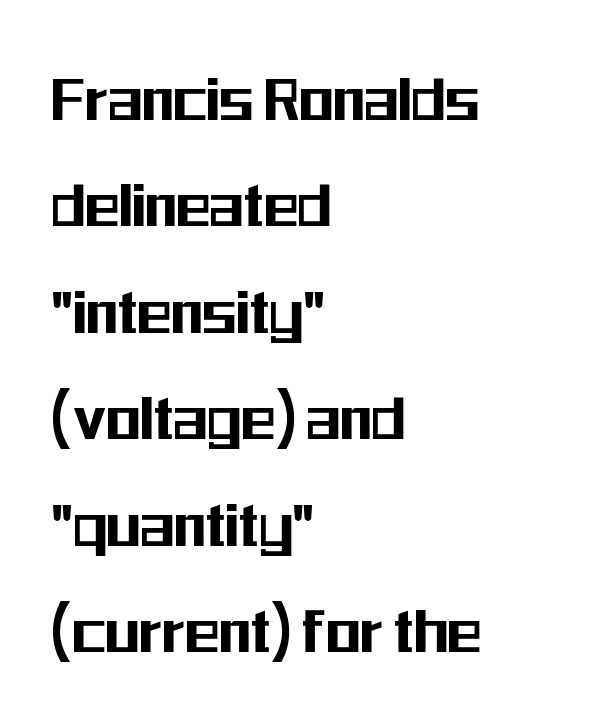
The image shows 71 px condensed sans-serif type, upright; set left-aligned, normal line spacing (1.5x), normal letter spacing, not underlined; medium stroke contrast and a medium x-height.
